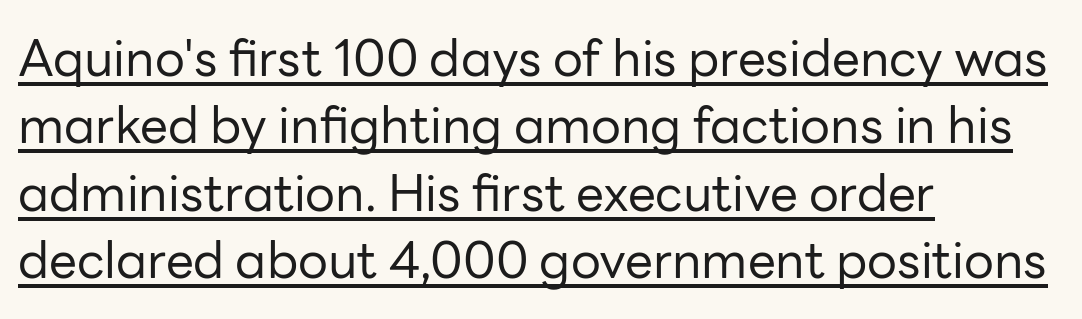
The image shows 50 px regular-weight sans-serif type, upright; set left-aligned, normal line spacing (1.35x), normal letter spacing, underlined; low stroke contrast and a medium x-height.
